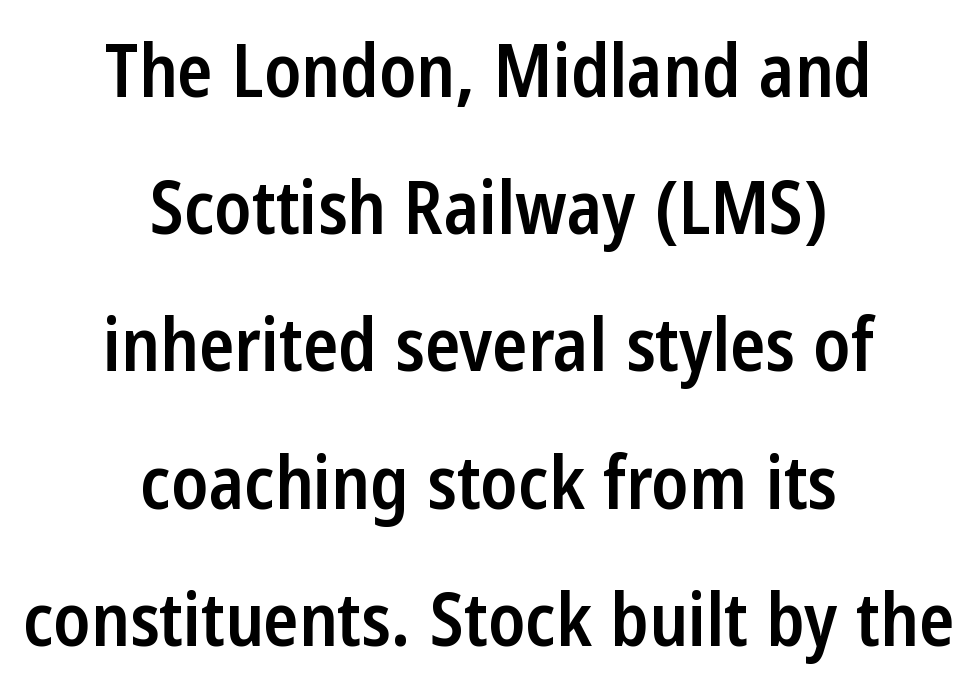
Horizontally, the lines are justified to the midpoint only. Upright lettering throughout. No extra tracking has been applied to these lines. The specimen omits any rule beneath the text block's lines. Serifs: no, the terminals of the letterforms are clean. The characters look somewhat weighty, a semibold short of true bold.
